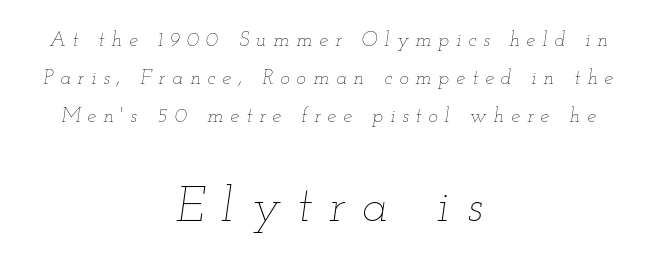
{"italic": "yes", "lean": "right", "slant_degrees": 12, "bold": "no", "weight": "thin", "width": "wide", "stroke_contrast": "low", "x_height": "small", "monospaced": "no", "underline": "no", "align": "center", "line_spacing_ratio": 1.89, "letter_spacing": "wide", "letter_spacing_em": 0.35, "larger_block": "second", "size_ratio": 2.45, "glyph_px": 49}
